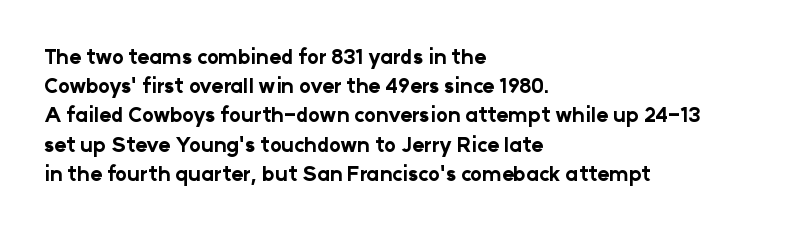
Q: Is the text bold? A: Yes.
Q: Is the text italic (slanted)? A: No, it is upright.
Q: Is the text underlined? A: No.
Q: How is the paragraph aligned? A: Left-aligned.
Q: Is the spacing between letters normal or unusually wide? A: Normal.
Q: Is the spacing between lines tight, normal or loose? A: Normal.
